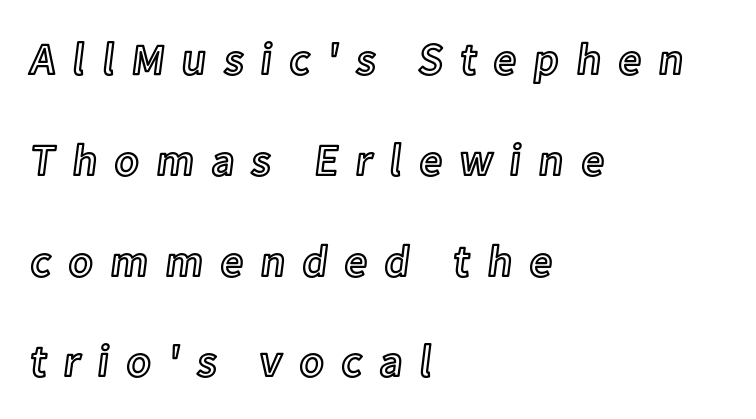
The image shows 45 px text type; set left-aligned, loose line spacing (2.24x), unusually wide letter spacing (+0.38 em), not underlined; a medium x-height.
